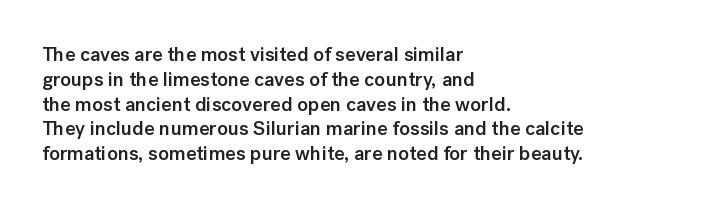
{"italic": "no", "bold": "semi", "underline": "no", "align": "left", "line_spacing_ratio": 1.24, "letter_spacing": "normal", "letter_spacing_em": 0.0, "glyph_px": 20}
